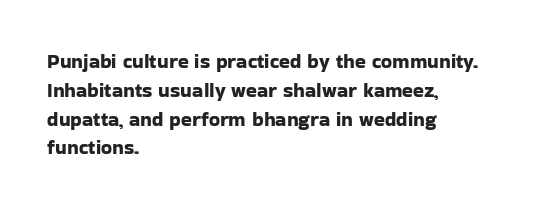
Default kerning and tracking; the words read as compact shapes. The type sits square on the baseline with zero lean. How would I describe the line gaps? Plain and ordinary. The zone under the glyphs is completely vacant. The lines are quadded left.
